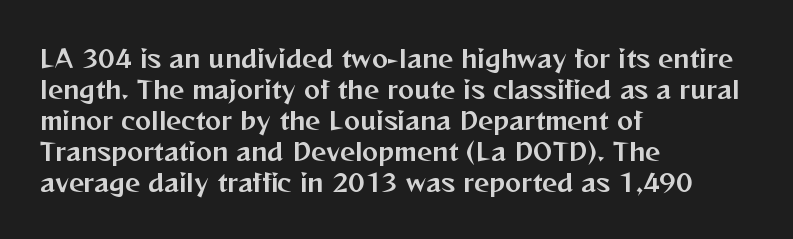
Q: Is the text italic (slanted)? A: No, it is upright.
Q: Is the text underlined? A: No.
Q: How is the paragraph aligned? A: Left-aligned.
Q: Is the spacing between letters normal or unusually wide? A: Normal.
Q: Is the spacing between lines tight, normal or loose? A: Normal.
